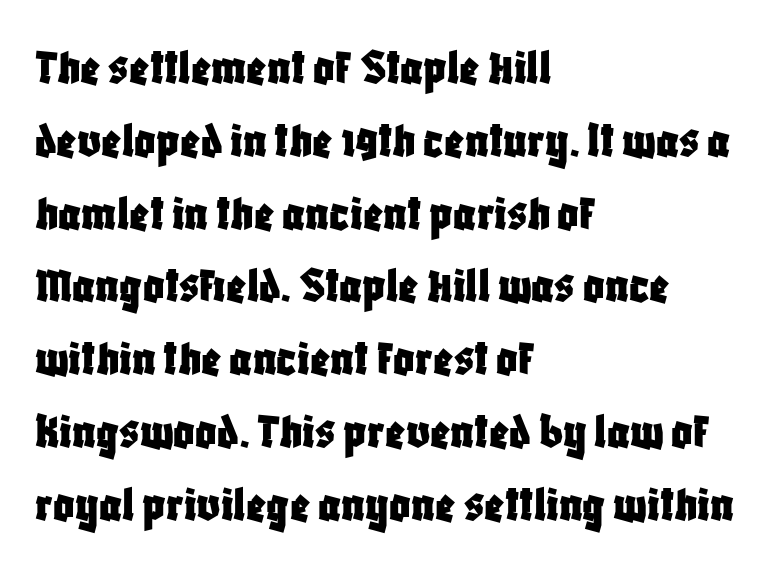
Q: Is the text italic (slanted)? A: No, it is upright.
Q: Is the typeface a serif or a sans-serif typeface? A: Sans-serif.
Q: Is the text underlined? A: No.
Q: How is the paragraph aligned? A: Left-aligned.
Q: Is the spacing between letters normal or unusually wide? A: Normal.
Q: Is the spacing between lines tight, normal or loose? A: Normal.
Q: Width (condensed, normal, or wide)? A: Condensed.
Q: Stroke contrast? A: Low.
Q: x-height? A: Large.
Q: Monospaced? A: No.
